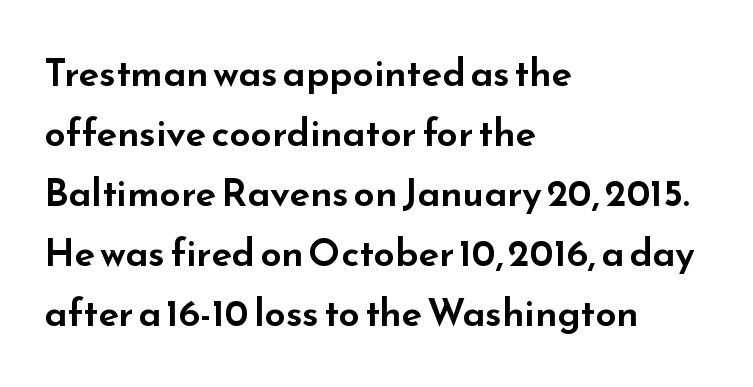
{"serif": "no", "italic": "no", "width": "wide", "stroke_contrast": "low", "x_height": "small", "monospaced": "no", "underline": "no", "align": "left", "line_spacing": "normal", "line_spacing_ratio": 1.58, "letter_spacing": "normal", "letter_spacing_em": 0.0, "glyph_px": 38}
